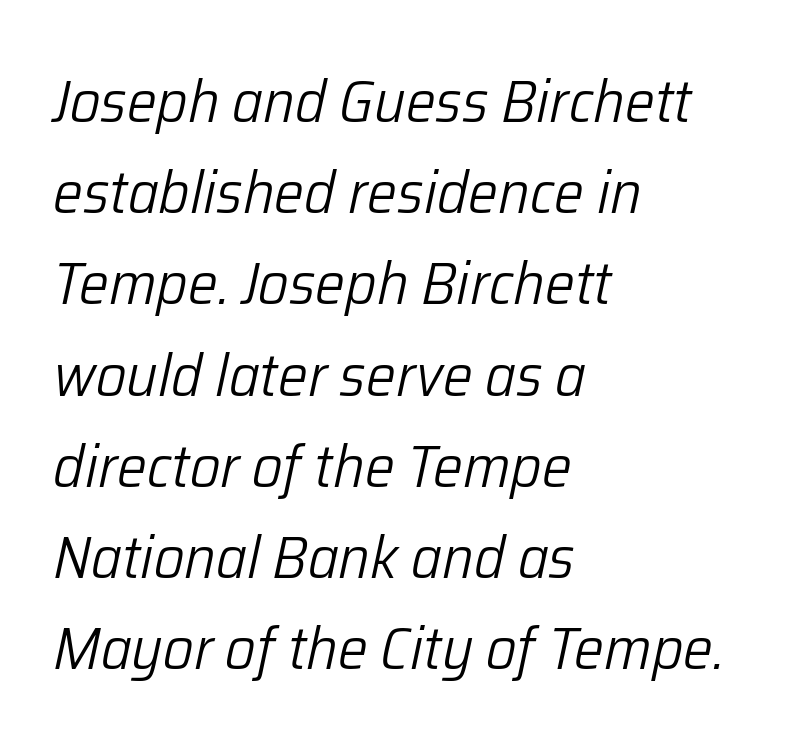
Q: Is the text bold? A: No.
Q: Is the text italic (slanted)? A: Yes, it leans right by about 12 degrees.
Q: Is the text underlined? A: No.
Q: How is the paragraph aligned? A: Left-aligned.
Q: Is the spacing between letters normal or unusually wide? A: Normal.
Q: Is the spacing between lines tight, normal or loose? A: Normal.
Q: Width (condensed, normal, or wide)? A: Normal.
Q: Stroke contrast? A: Low.
Q: x-height? A: Medium.
Q: Monospaced? A: No.
